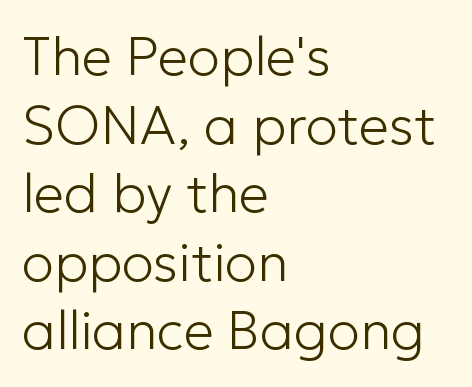
Varying glyph widths throughout — classic text-font behaviour. The gaps between neighbouring characters are ordinary and unremarkable. Stems here are at most as thick as an everyday book face. A classic flush-left, rag-right setting is used for this passage. A roman cut, with each character standing at attention.
